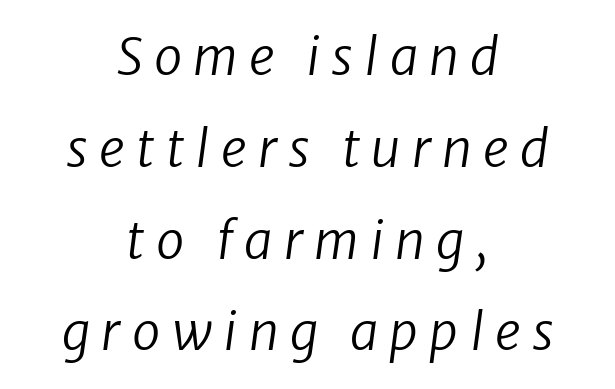
The image shows 51 px regular-weight type, italic (leaning right); set centered, line spacing 1.8x, unusually wide letter spacing (+0.22 em), not underlined; low stroke contrast and a medium x-height.
